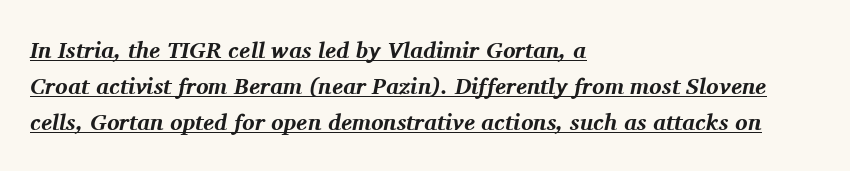
{"italic": "yes", "lean": "right", "slant_degrees": 11, "bold": "yes", "underline": "yes", "align": "left", "line_spacing": "normal", "line_spacing_ratio": 1.56, "letter_spacing": "normal", "letter_spacing_em": 0.0, "glyph_px": 23}
